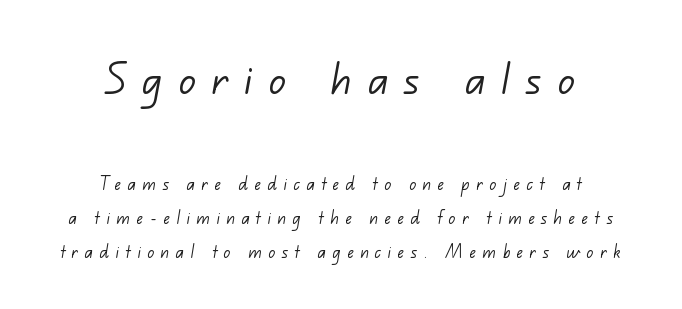
No letter is thick-stroked: the sample isn't bold. Interline gaps are of average width in this sample. Type size steps down from the first block to the second. The gaps between neighbouring characters are conspicuously large. The face used here is a sans, in the tradition of grotesques and geometrics. The passage is arranged like a title page — every line centered.
